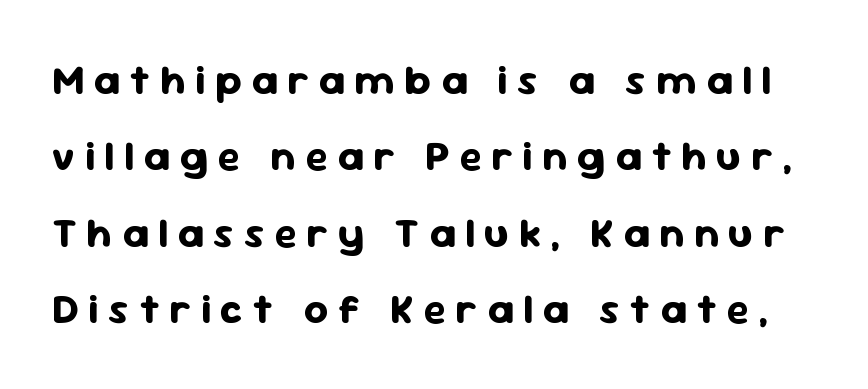
The image shows 42 px bold sans-serif type, upright; set line spacing 1.82x, unusually wide letter spacing (+0.23 em), not underlined; low stroke contrast and a medium x-height.
